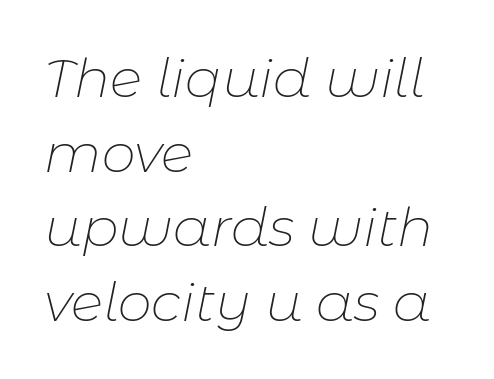
The image shows 54 px thin type, italic (leaning right); set left-aligned, normal line spacing (1.38x), normal letter spacing, not underlined; low stroke contrast and a medium x-height.
